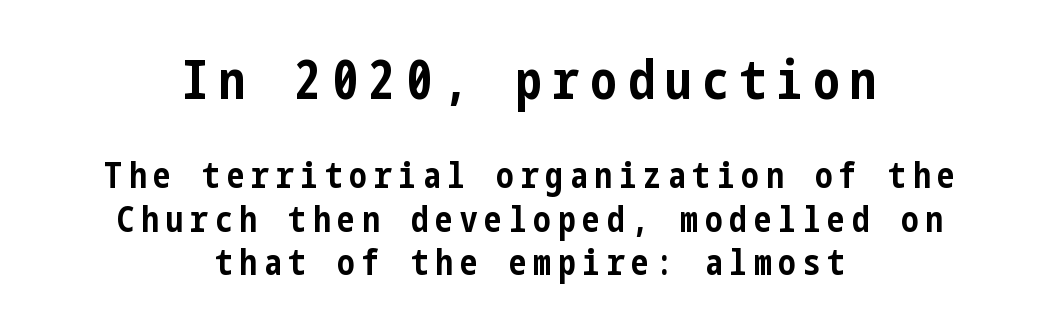
Q: Is the text bold? A: Yes.
Q: Is the text italic (slanted)? A: No, it is upright.
Q: Is the typeface a serif or a sans-serif typeface? A: Sans-serif.
Q: Is the text underlined? A: No.
Q: How is the paragraph aligned? A: Centered.
Q: Is the spacing between letters normal or unusually wide? A: Unusually wide.
Q: Which block of text is set in a larger size, the first (top) or the second (bottom)? A: The first (top) one.
Q: Width (condensed, normal, or wide)? A: Condensed.
Q: Stroke contrast? A: Low.
Q: x-height? A: Medium.
